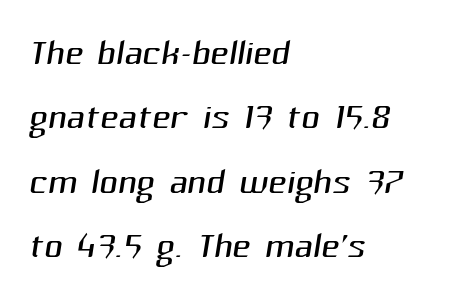
The image shows 51 px light sans-serif type; set left-aligned, normal line spacing (1.26x), normal letter spacing, not underlined; medium stroke contrast and a medium x-height.
